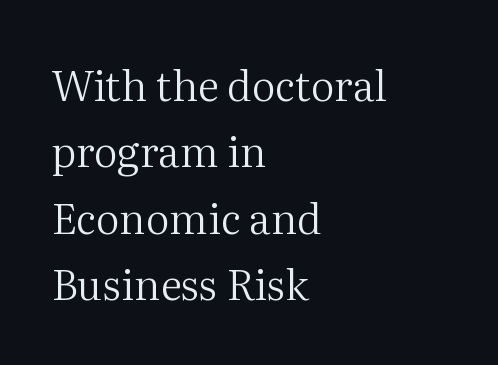
{"serif": "yes", "italic": "no", "bold": "no", "weight": "regular", "width": "normal", "stroke_contrast": "medium", "x_height": "medium", "monospaced": "no", "underline": "no", "align": "left", "line_spacing": "normal", "line_spacing_ratio": 1.58, "letter_spacing": "normal", "letter_spacing_em": 0.0, "glyph_px": 42}
